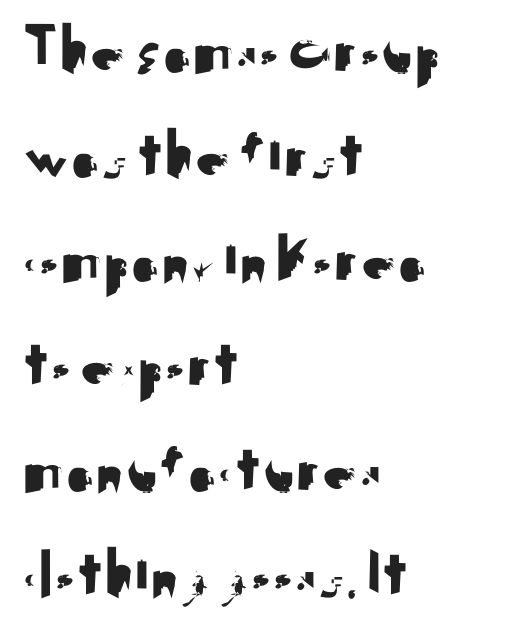
{"serif": "no", "italic": "no", "width": "normal", "stroke_contrast": "medium", "x_height": "small", "monospaced": "no", "underline": "no", "align": "left", "line_spacing": "normal", "line_spacing_ratio": 1.54, "letter_spacing": "normal", "letter_spacing_em": 0.0, "glyph_px": 68}
